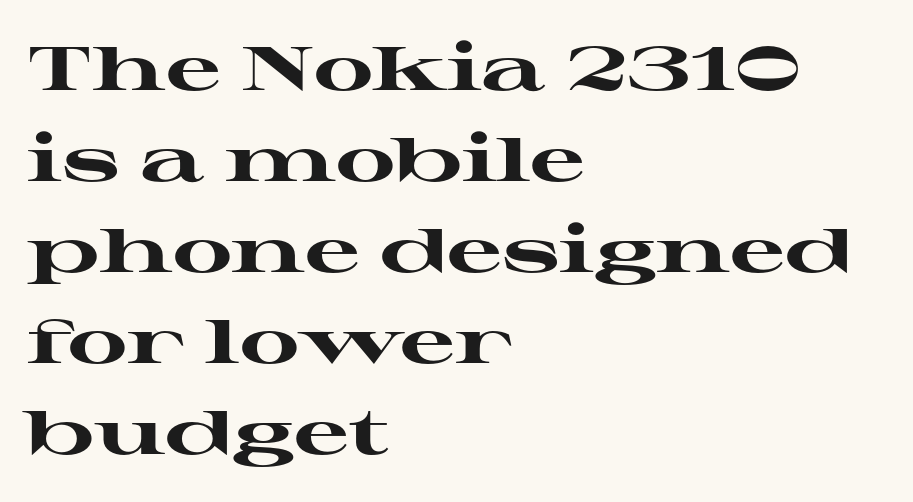
Q: Is the text bold? A: Yes.
Q: Is the text italic (slanted)? A: No, it is upright.
Q: Is the typeface a serif or a sans-serif typeface? A: Serif.
Q: Is the text underlined? A: No.
Q: How is the paragraph aligned? A: Left-aligned.
Q: Is the spacing between letters normal or unusually wide? A: Normal.
Q: Is the spacing between lines tight, normal or loose? A: Normal.
Q: Width (condensed, normal, or wide)? A: Wide.
Q: Stroke contrast? A: High.
Q: x-height? A: Medium.
Q: Monospaced? A: No.
